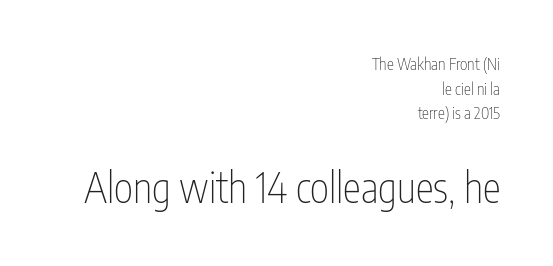
Q: Is the text bold? A: No.
Q: Is the text italic (slanted)? A: No, it is upright.
Q: Is the typeface a serif or a sans-serif typeface? A: Sans-serif.
Q: Is the text underlined? A: No.
Q: How is the paragraph aligned? A: Right-aligned.
Q: Is the spacing between letters normal or unusually wide? A: Normal.
Q: Is the spacing between lines tight, normal or loose? A: Normal.
Q: Which block of text is set in a larger size, the first (top) or the second (bottom)? A: The second (bottom) one.
Q: Width (condensed, normal, or wide)? A: Condensed.
Q: Stroke contrast? A: Low.
Q: x-height? A: Medium.
Q: Monospaced? A: No.
